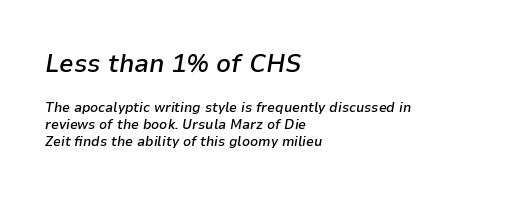
The image shows 26 px text type, italic (leaning right); set left-aligned, line spacing 1.21x, normal letter spacing, not underlined; the first (top) block is 1.86x larger.
